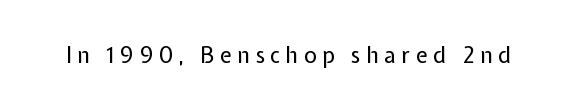
{"italic": "no", "bold": "no", "underline": "no", "letter_spacing": "wide", "letter_spacing_em": 0.25, "glyph_px": 22}
